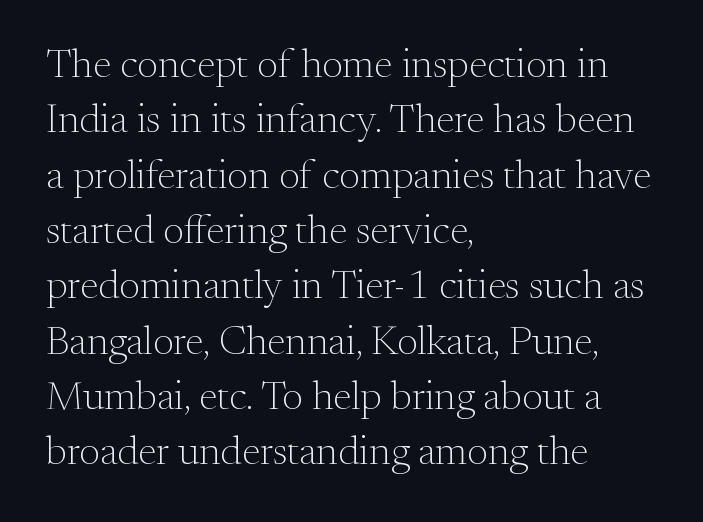
Q: Is the text bold? A: No.
Q: Is the text italic (slanted)? A: No, it is upright.
Q: Is the typeface a serif or a sans-serif typeface? A: Serif.
Q: Is the text underlined? A: No.
Q: How is the paragraph aligned? A: Left-aligned.
Q: Is the spacing between letters normal or unusually wide? A: Normal.
Q: Is the spacing between lines tight, normal or loose? A: Normal.
Q: Width (condensed, normal, or wide)? A: Normal.
Q: Stroke contrast? A: Medium.
Q: x-height? A: Small.
Q: Monospaced? A: No.
